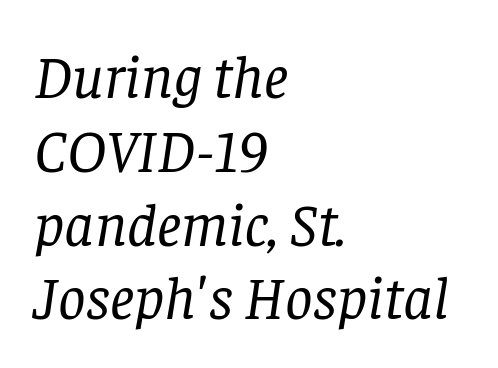
Nothing heavy about these letters — not bold at all. The type family on display is of the serif kind. These lines are rendered in a variable-pitch font. Notice how the passage keeps a crisp vertical edge on the left only. Tall strokes in this sample are angled rather than plumb.
